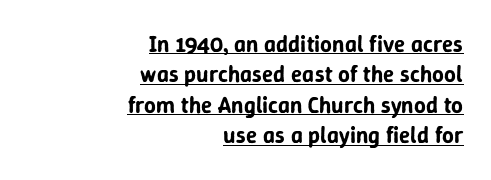
Q: Is the text italic (slanted)? A: No, it is upright.
Q: Is the text underlined? A: Yes.
Q: How is the paragraph aligned? A: Right-aligned.
Q: Is the spacing between letters normal or unusually wide? A: Normal.
Q: Is the spacing between lines tight, normal or loose? A: Normal.
